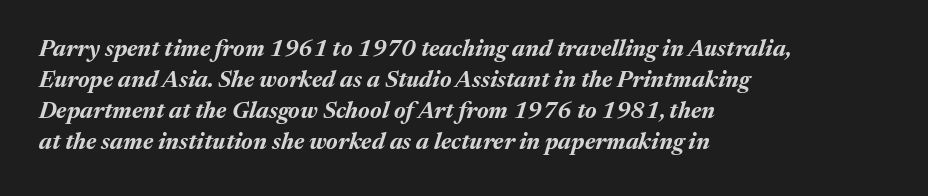
The image shows 23 px bold type, italic (leaning right); set left-aligned, normal line spacing (1.35x), normal letter spacing, not underlined.
